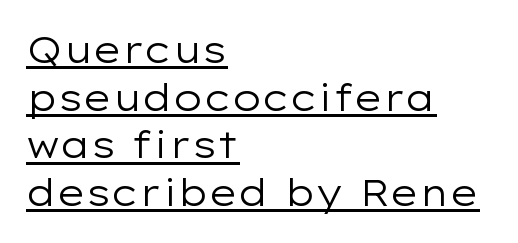
Q: Is the text bold? A: No.
Q: Is the text italic (slanted)? A: No, it is upright.
Q: Is the typeface a serif or a sans-serif typeface? A: Sans-serif.
Q: Is the text underlined? A: Yes.
Q: How is the paragraph aligned? A: Left-aligned.
Q: Is the spacing between letters normal or unusually wide? A: Normal.
Q: Is the spacing between lines tight, normal or loose? A: Normal.
Q: Width (condensed, normal, or wide)? A: Wide.
Q: Stroke contrast? A: Low.
Q: x-height? A: Medium.
Q: Monospaced? A: No.
